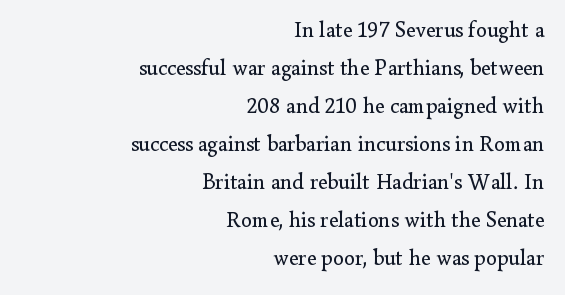
Letters have the restrained weight of plain body copy at most. Short and long lines alike share a common ending point at right. Only glyphs here, with clear space below each row. Ordinary non-slanted type is in use. A typesetter would call this zero additional tracking.
